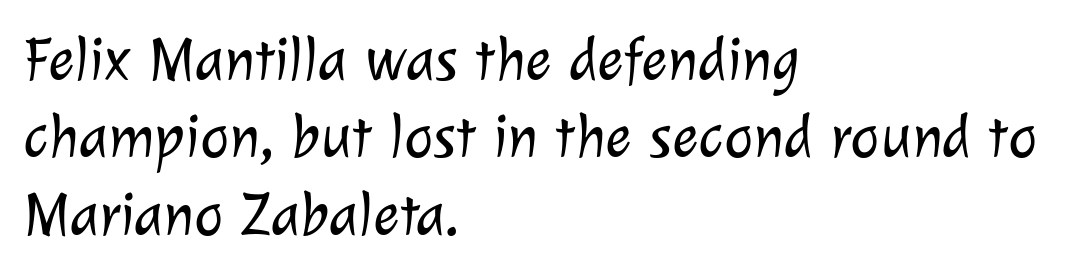
{"serif": "no", "bold": "no", "weight": "light", "width": "normal", "stroke_contrast": "low", "x_height": "medium", "monospaced": "no", "underline": "no", "align": "left", "line_spacing": "normal", "line_spacing_ratio": 1.25, "letter_spacing": "normal", "letter_spacing_em": 0.0, "glyph_px": 62}
